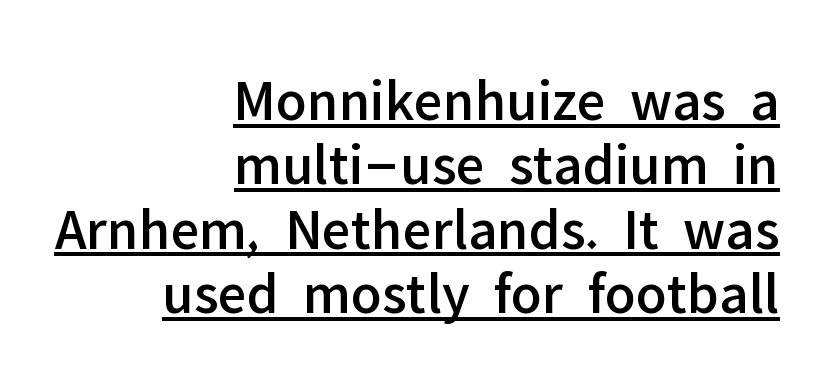
The image shows 59 px sans-serif type, upright; set right-aligned, tight line spacing (1.09x), normal letter spacing, underlined; low stroke contrast and a medium x-height.
